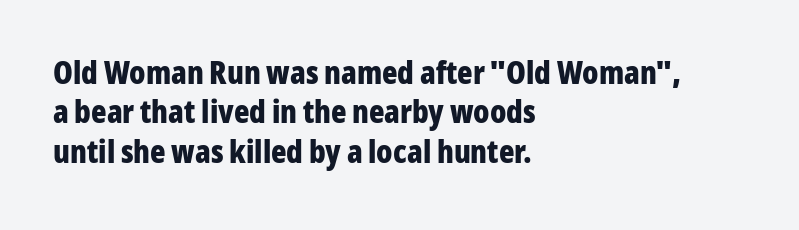
The image shows 32 px bold, condensed sans-serif type, upright; set left-aligned, line spacing 1.23x, normal letter spacing, not underlined; low stroke contrast and a medium x-height.
